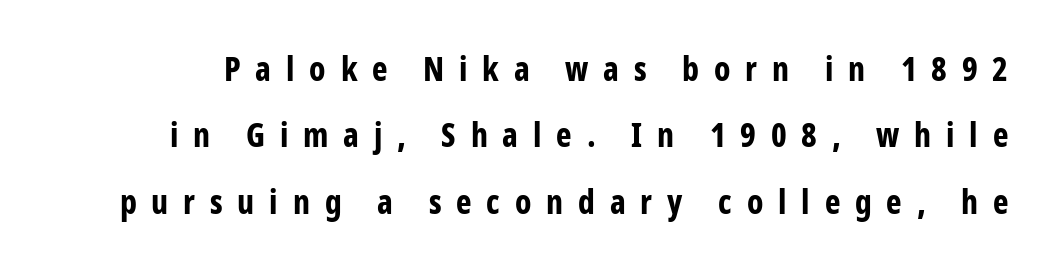
In terms of letterform style, serifs are entirely absent. The vertical gap from one line to the next is large. This rendering features lettering with no underline. Each word looks stretched out because of the extra space between its letters. Upright lettering throughout. Looks like regular typesetting: each glyph gets only the width it needs.
